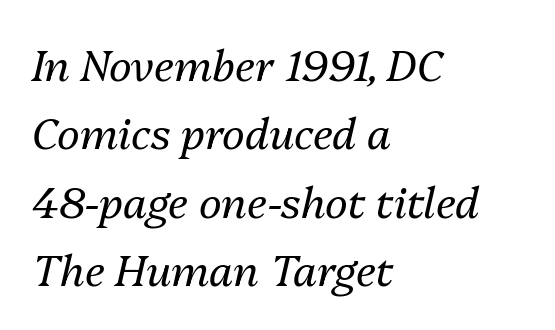
Q: Is the text bold? A: No.
Q: Is the text italic (slanted)? A: Yes, it leans right by about 13 degrees.
Q: Is the text underlined? A: No.
Q: How is the paragraph aligned? A: Left-aligned.
Q: Is the spacing between letters normal or unusually wide? A: Normal.
Q: Is the spacing between lines tight, normal or loose? A: Normal.
Q: Width (condensed, normal, or wide)? A: Normal.
Q: Stroke contrast? A: Medium.
Q: x-height? A: Medium.
Q: Monospaced? A: No.
